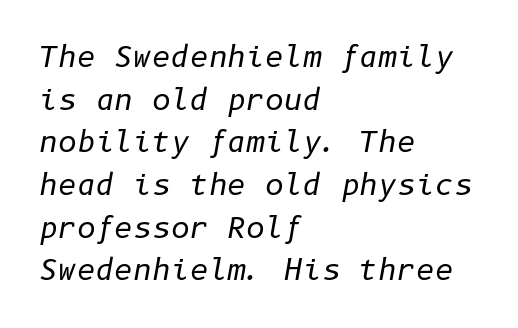
The image shows 29 px regular-weight type, italic (leaning right); set left-aligned, normal line spacing (1.47x), normal letter spacing, not underlined; low stroke contrast and a medium x-height.
